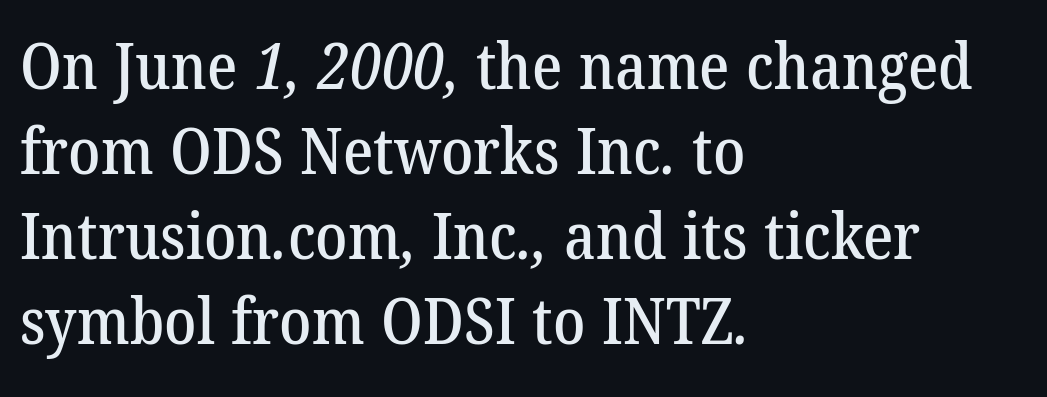
The image shows 64 px serif type; set left-aligned, normal line spacing (1.33x), normal letter spacing, not underlined; low stroke contrast and a medium x-height.
